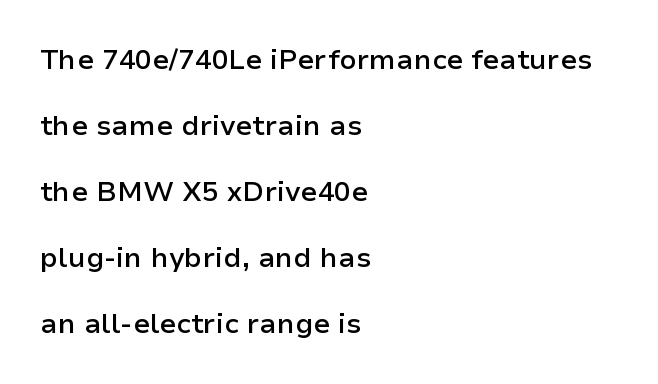
Q: Is the text bold? A: Semi-bold.
Q: Is the text italic (slanted)? A: No, it is upright.
Q: Is the typeface a serif or a sans-serif typeface? A: Sans-serif.
Q: Is the text underlined? A: No.
Q: How is the paragraph aligned? A: Left-aligned.
Q: Is the spacing between letters normal or unusually wide? A: Normal.
Q: Is the spacing between lines tight, normal or loose? A: Loose.
Q: Width (condensed, normal, or wide)? A: Normal.
Q: Stroke contrast? A: Low.
Q: x-height? A: Medium.
Q: Monospaced? A: No.
